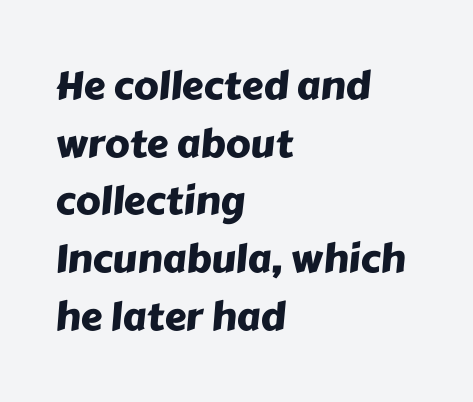
Layout note: lines flush left. The passage shown is not underscored anywhere. Words appear dense and cohesive because spacing is normal. Examine the stroke ends and you'll find no serifs. Here the designer chose a conventional face with non-uniform glyph widths.
